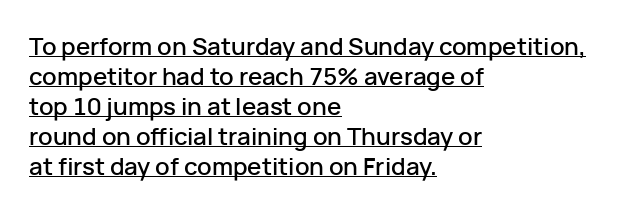
These lines stack with their left ends in a neat column. Unlike italic type, these characters show no tilt at all. Is the letter spacing exaggerated? No — it looks like the ordinary default. Somebody hit Ctrl+U on this one — the words are underlined. How would I describe the line gaps? Plain and ordinary.
